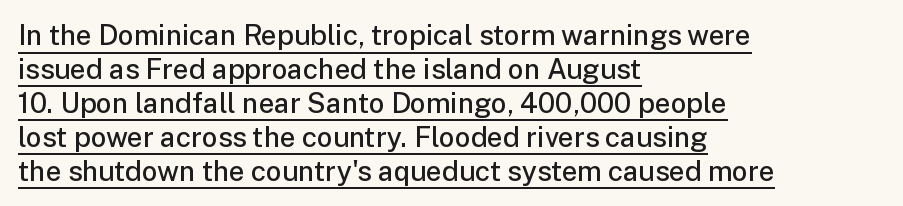
The image shows 28 px semibold sans-serif type, upright; set left-aligned, line spacing 1.21x, normal letter spacing, underlined; low stroke contrast and a medium x-height.
